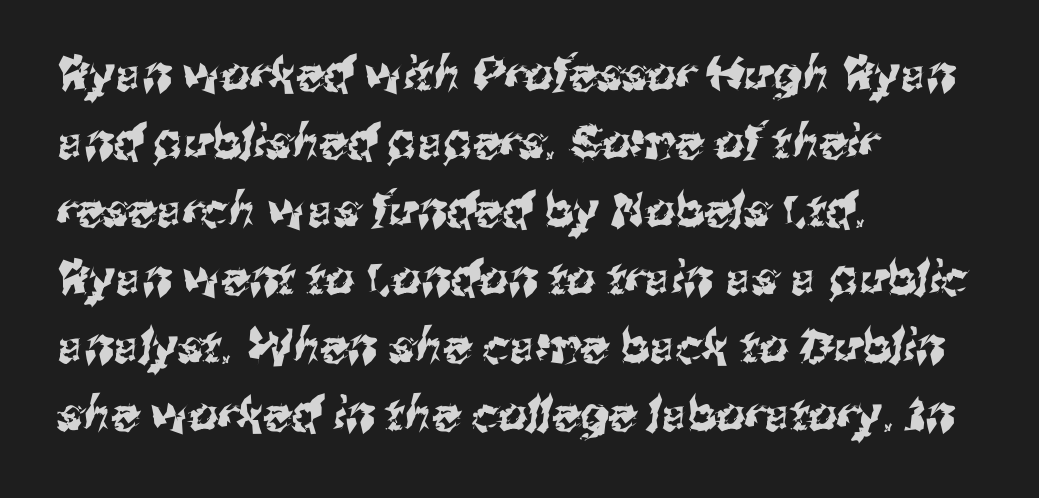
The image shows 46 px sans-serif type; set left-aligned, normal line spacing (1.48x), normal letter spacing, not underlined; medium stroke contrast and a medium x-height.
